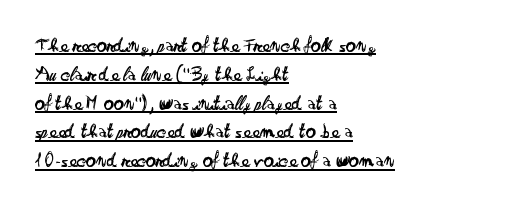
Q: Is the text bold? A: No.
Q: Is the text italic (slanted)? A: No, it is upright.
Q: Is the text underlined? A: Yes.
Q: How is the paragraph aligned? A: Left-aligned.
Q: Is the spacing between letters normal or unusually wide? A: Normal.
Q: Is the spacing between lines tight, normal or loose? A: Normal.
